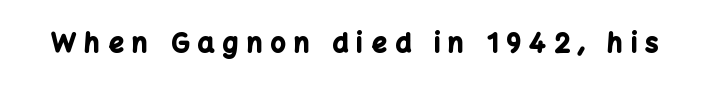
Q: Is the text bold? A: Yes.
Q: Is the text italic (slanted)? A: No, it is upright.
Q: Is the text underlined? A: No.
Q: Is the spacing between letters normal or unusually wide? A: Unusually wide.
